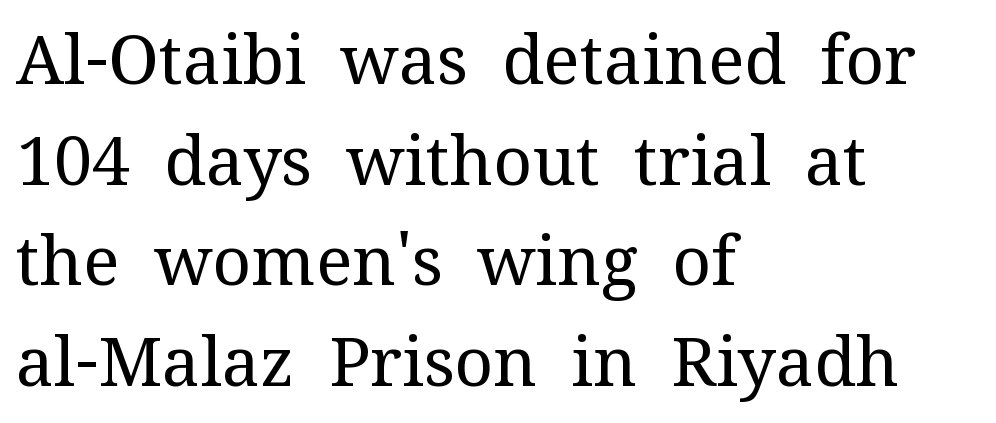
The image shows 68 px regular-weight serif type, upright; set left-aligned, normal line spacing (1.48x), normal letter spacing, not underlined; medium stroke contrast and a medium x-height.
